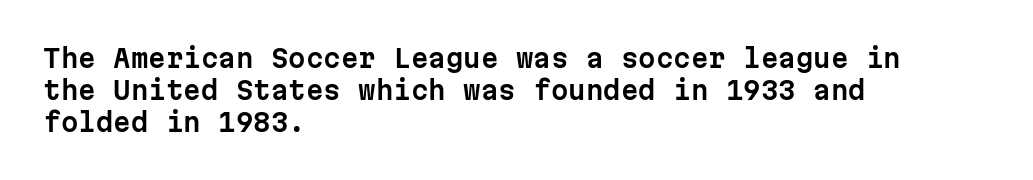
{"italic": "no", "underline": "no", "align": "left", "line_spacing": "normal", "line_spacing_ratio": 1.28, "letter_spacing": "normal", "letter_spacing_em": 0.0, "glyph_px": 25}
